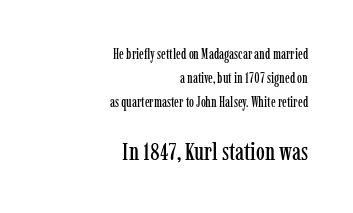
Q: Is the text italic (slanted)? A: No, it is upright.
Q: Is the text underlined? A: No.
Q: How is the paragraph aligned? A: Right-aligned.
Q: Is the spacing between letters normal or unusually wide? A: Normal.
Q: Is the spacing between lines tight, normal or loose? A: Normal.
Q: Which block of text is set in a larger size, the first (top) or the second (bottom)? A: The second (bottom) one.
